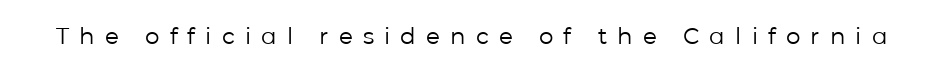
Letters rest on an invisible, unmarked baseline. Quick note: not italic, upright. Loose tracking; the words dissolve into strings of separated letters. Is this a heavy cut? Hardly; it is regular or lighter.
